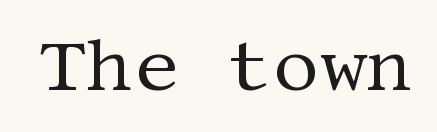
Q: Is the text bold? A: No.
Q: Is the text italic (slanted)? A: No, it is upright.
Q: Is the typeface a serif or a sans-serif typeface? A: Serif.
Q: Is the text underlined? A: No.
Q: Is the spacing between letters normal or unusually wide? A: Normal.
Q: Width (condensed, normal, or wide)? A: Normal.
Q: Stroke contrast? A: Medium.
Q: x-height? A: Large.
